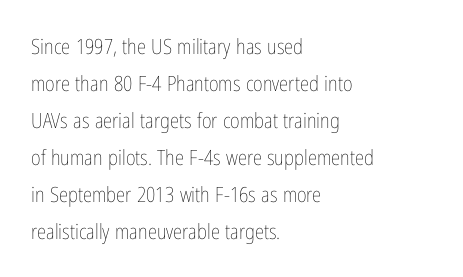
Q: Is the text bold? A: No.
Q: Is the text italic (slanted)? A: No, it is upright.
Q: Is the text underlined? A: No.
Q: How is the paragraph aligned? A: Left-aligned.
Q: Is the spacing between letters normal or unusually wide? A: Normal.
